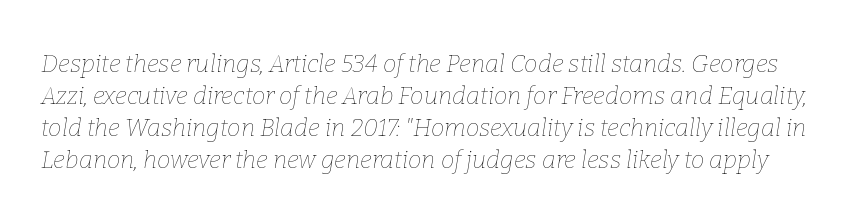
Stems and bowls with no extra thickness — not bold. Descenders hang freely into open space. Quick note: italic. Notice how descenders clear the ascenders below comfortably — that's standard leading.
